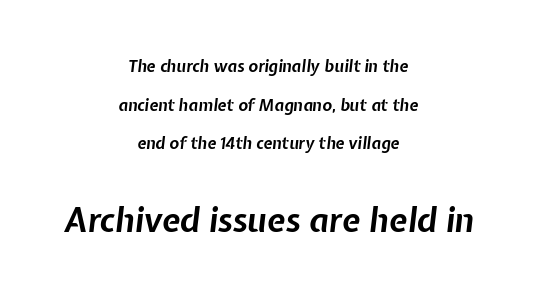
The image shows 33 px bold type, italic (leaning right); set centered, loose line spacing (2.41x), normal letter spacing, not underlined; the second (bottom) block is 2.06x larger; low stroke contrast and a medium x-height.
